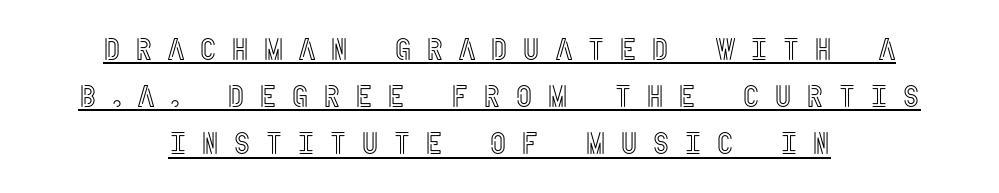
The image shows 31 px condensed type, upright; set centered, normal line spacing (1.52x), unusually wide letter spacing (+0.45 em), underlined; a large x-height.
